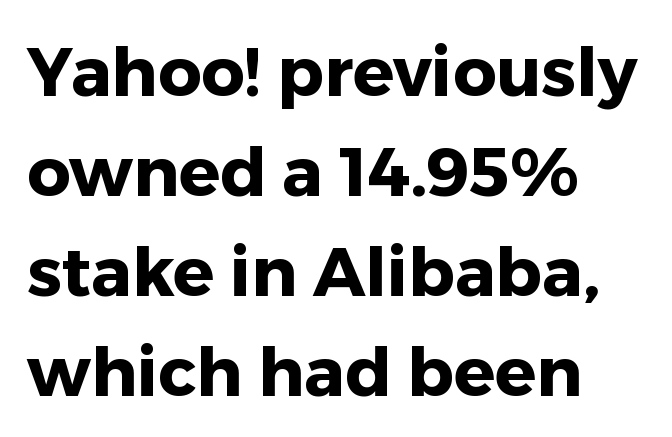
{"serif": "no", "italic": "no", "bold": "yes", "weight": "heavy", "width": "normal", "stroke_contrast": "low", "x_height": "medium", "monospaced": "no", "underline": "no", "align": "left", "line_spacing": "normal", "line_spacing_ratio": 1.47, "letter_spacing": "normal", "letter_spacing_em": 0.0, "glyph_px": 68}
